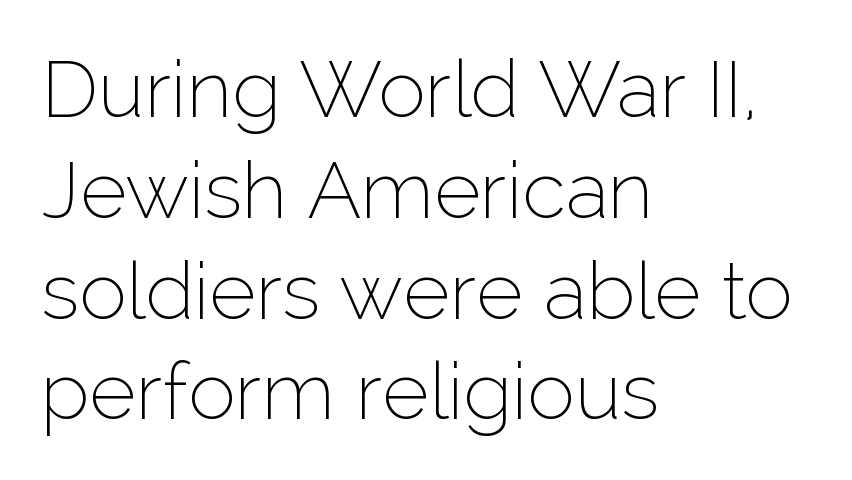
Q: Is the text bold? A: No.
Q: Is the text italic (slanted)? A: No, it is upright.
Q: Is the typeface a serif or a sans-serif typeface? A: Sans-serif.
Q: Is the text underlined? A: No.
Q: How is the paragraph aligned? A: Left-aligned.
Q: Is the spacing between letters normal or unusually wide? A: Normal.
Q: Is the spacing between lines tight, normal or loose? A: Normal.
Q: Width (condensed, normal, or wide)? A: Normal.
Q: Stroke contrast? A: Low.
Q: x-height? A: Medium.
Q: Monospaced? A: No.
